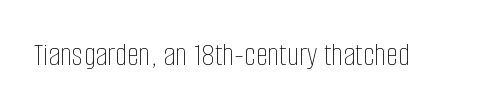
The glyphs are unaccompanied by any horizontal stroke below them. Proportional: the letters do not fall into vertical columns. Do the letters lean? They stand straight. The weight tops out at a normal text grade. Honestly, the letter spacing is just normal — you wouldn't notice it.
